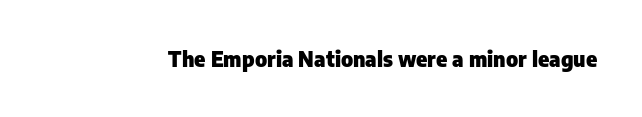
Q: Is the text bold? A: Yes.
Q: Is the text italic (slanted)? A: No, it is upright.
Q: Is the text underlined? A: No.
Q: Is the spacing between letters normal or unusually wide? A: Normal.
